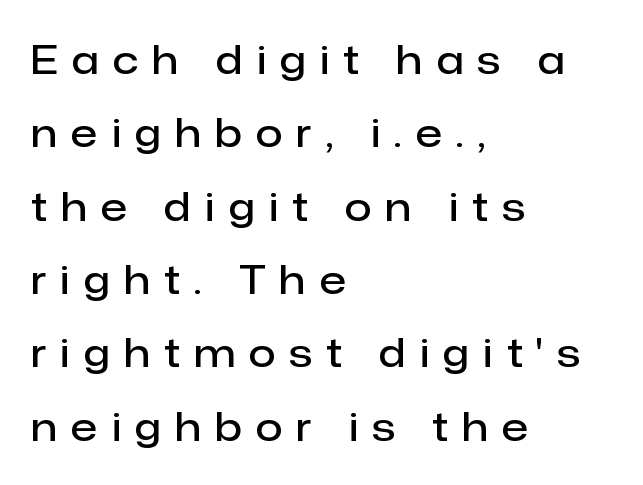
The image shows 39 px semibold sans-serif type, upright; set left-aligned, line spacing 1.88x, unusually wide letter spacing (+0.37 em), not underlined; low stroke contrast and a medium x-height.
